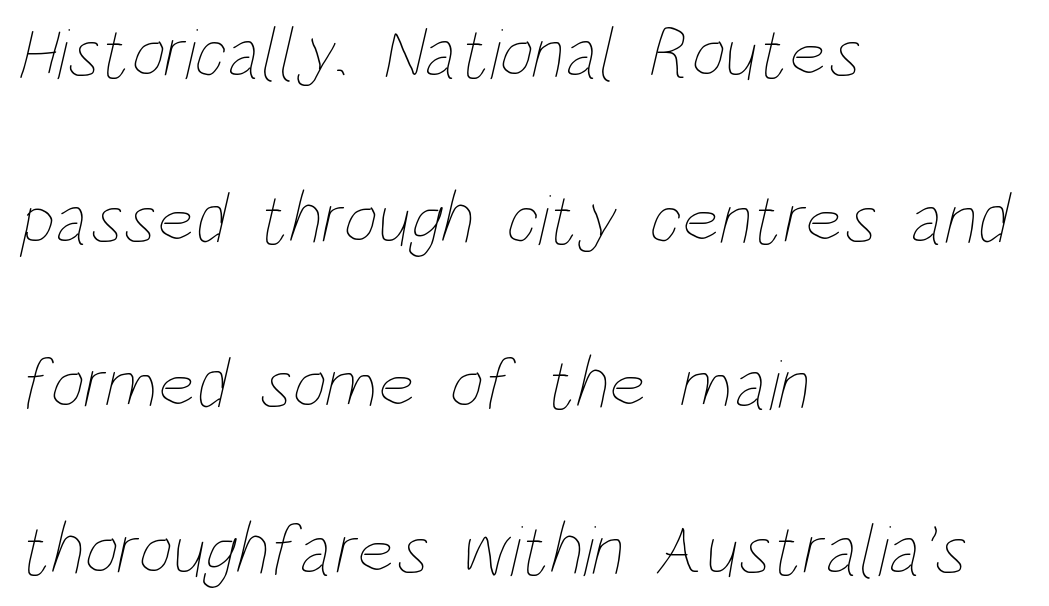
{"bold": "no", "weight": "thin", "width": "condensed", "stroke_contrast": "low", "x_height": "large", "monospaced": "no", "underline": "no", "align": "left", "line_spacing": "loose", "line_spacing_ratio": 2.27, "letter_spacing": "normal", "letter_spacing_em": 0.0, "glyph_px": 73}
